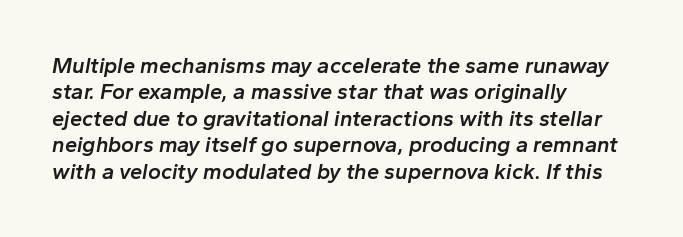
Every row of glyphs begins at an identical x-position on the left. This rendering features lettering with no underline. Spacing between characters is what you'd get straight out of the box. Tall strokes in this sample are angled rather than plumb.
